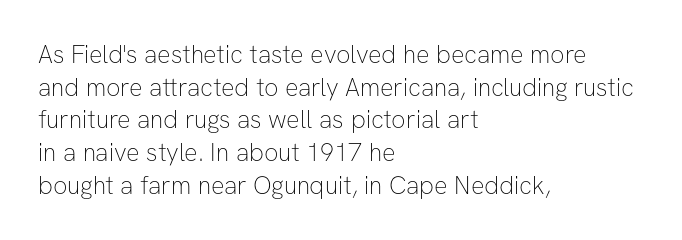
The image shows 25 px text type, upright; set left-aligned, normal line spacing (1.31x), normal letter spacing, not underlined.
